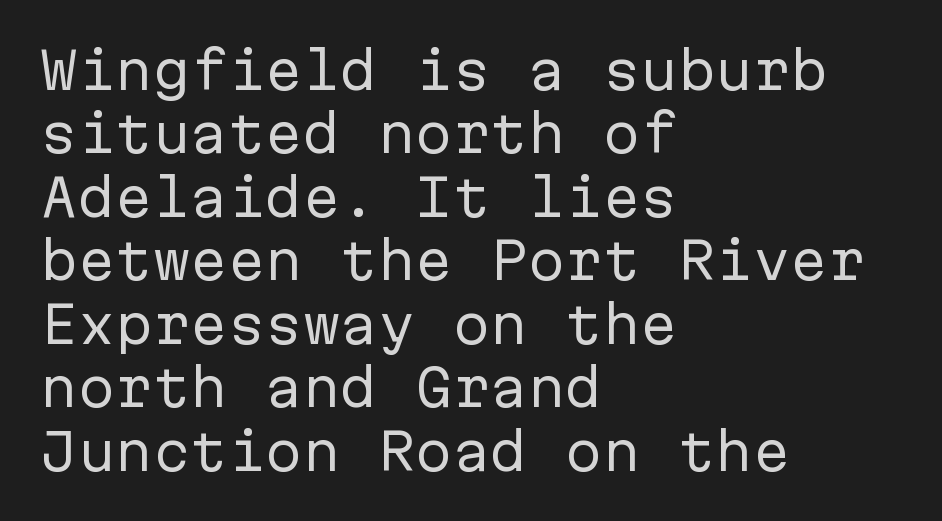
{"serif": "no", "italic": "no", "bold": "no", "weight": "regular", "width": "normal", "stroke_contrast": "low", "x_height": "medium", "monospaced": "yes", "underline": "no", "align": "left", "line_spacing": "normal", "line_spacing_ratio": 1.27, "letter_spacing": "normal", "letter_spacing_em": 0.0, "glyph_px": 50}
